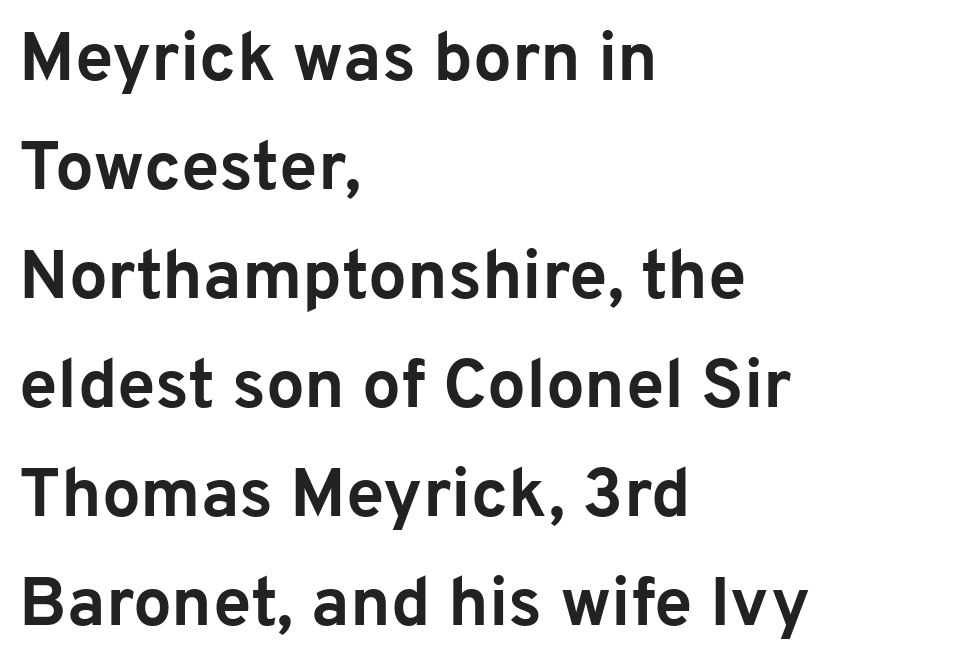
Regarding serifs, this sample does without them. The space beneath each line is pristine and unruled. What stands out about the letter spacing? Nothing — it is the standard amount. The typesetter chose a ragged-right arrangement here.
